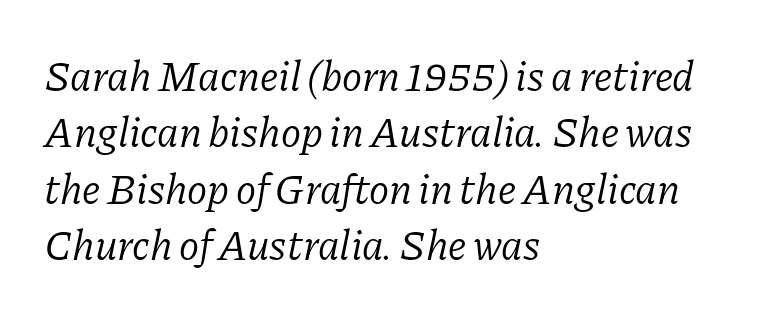
The image shows 42 px light serif type, italic (leaning right); set left-aligned, normal line spacing (1.34x), normal letter spacing, not underlined; low stroke contrast and a medium x-height.
